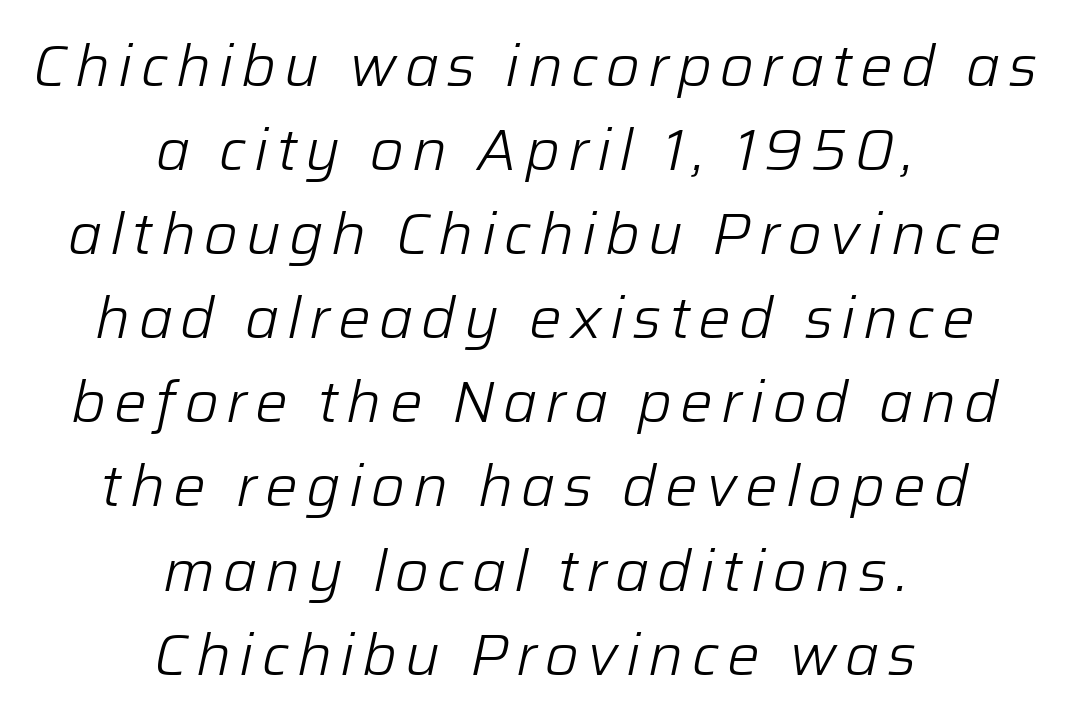
The image shows 58 px light type, italic (leaning right); set centered, normal line spacing (1.45x), not underlined; low stroke contrast and a medium x-height.
